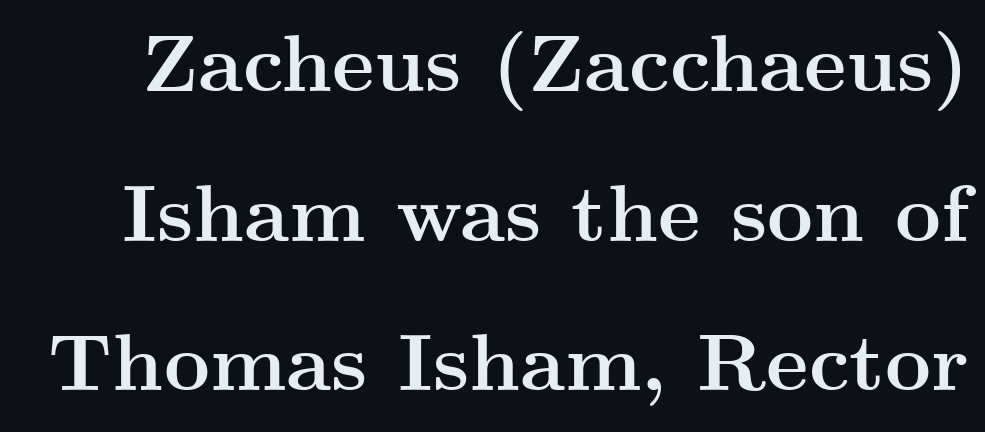
Q: Is the text bold? A: Yes.
Q: Is the text italic (slanted)? A: No, it is upright.
Q: Is the typeface a serif or a sans-serif typeface? A: Serif.
Q: Is the text underlined? A: No.
Q: Is the spacing between letters normal or unusually wide? A: Normal.
Q: Width (condensed, normal, or wide)? A: Wide.
Q: Stroke contrast? A: Medium.
Q: x-height? A: Small.
Q: Monospaced? A: No.
